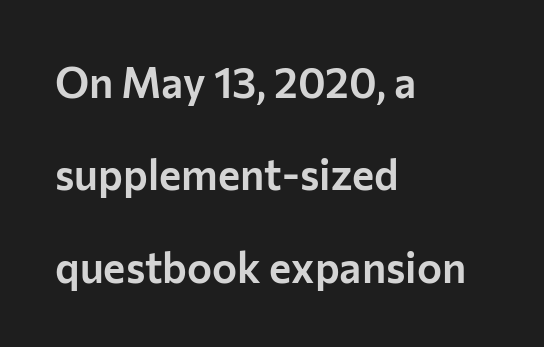
Q: Is the text italic (slanted)? A: No, it is upright.
Q: Is the typeface a serif or a sans-serif typeface? A: Sans-serif.
Q: Is the text underlined? A: No.
Q: How is the paragraph aligned? A: Left-aligned.
Q: Is the spacing between letters normal or unusually wide? A: Normal.
Q: Is the spacing between lines tight, normal or loose? A: Loose.
Q: Width (condensed, normal, or wide)? A: Normal.
Q: Stroke contrast? A: Low.
Q: x-height? A: Medium.
Q: Monospaced? A: No.
